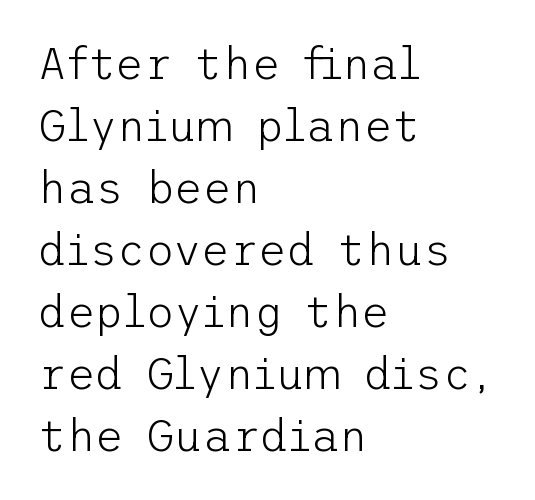
Q: Is the text bold? A: No.
Q: Is the text italic (slanted)? A: No, it is upright.
Q: Is the typeface a serif or a sans-serif typeface? A: Sans-serif.
Q: Is the text underlined? A: No.
Q: How is the paragraph aligned? A: Left-aligned.
Q: Is the spacing between letters normal or unusually wide? A: Normal.
Q: Is the spacing between lines tight, normal or loose? A: Normal.
Q: Width (condensed, normal, or wide)? A: Normal.
Q: Stroke contrast? A: Low.
Q: x-height? A: Medium.
